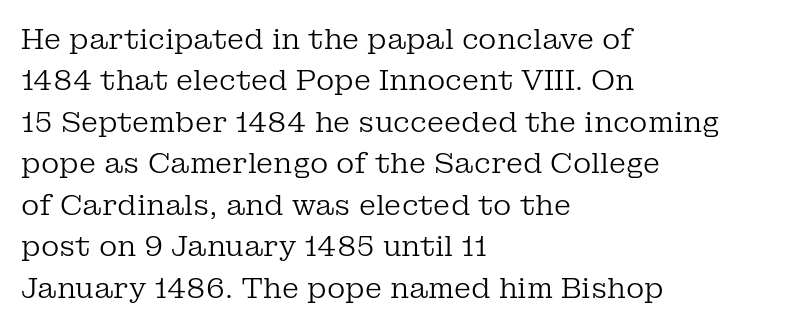
The image shows 28 px regular-weight serif type, upright; set left-aligned, normal line spacing (1.48x), normal letter spacing, not underlined; low stroke contrast and a medium x-height.
